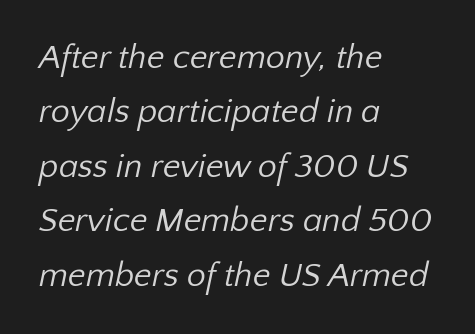
{"serif": "no", "bold": "no", "weight": "regular", "width": "normal", "stroke_contrast": "low", "x_height": "medium", "monospaced": "no", "underline": "no", "align": "left", "line_spacing": "normal", "line_spacing_ratio": 1.6, "letter_spacing": "normal", "letter_spacing_em": 0.0, "glyph_px": 34}
